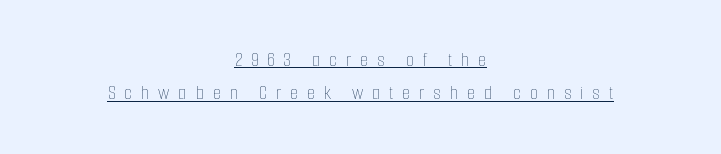
{"italic": "no", "bold": "no", "underline": "yes", "align": "center", "line_spacing": "normal", "line_spacing_ratio": 1.59, "letter_spacing": "wide", "letter_spacing_em": 0.42, "glyph_px": 21}
